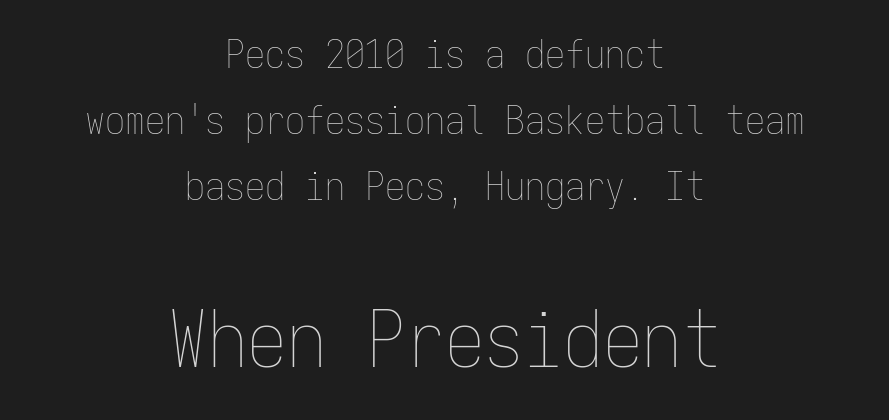
Q: Is the text bold? A: No.
Q: Is the text italic (slanted)? A: No, it is upright.
Q: Is the text underlined? A: No.
Q: How is the paragraph aligned? A: Centered.
Q: Is the spacing between letters normal or unusually wide? A: Normal.
Q: Is the spacing between lines tight, normal or loose? A: Normal.
Q: Which block of text is set in a larger size, the first (top) or the second (bottom)? A: The second (bottom) one.
Q: Width (condensed, normal, or wide)? A: Condensed.
Q: Stroke contrast? A: Low.
Q: x-height? A: Medium.
Q: Monospaced? A: Yes.
